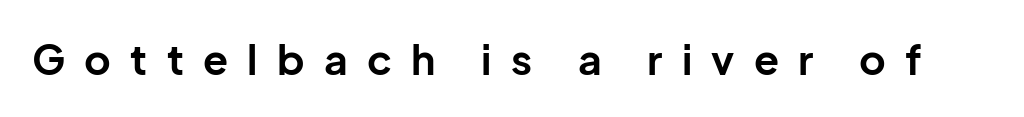
{"serif": "no", "italic": "no", "bold": "yes", "weight": "bold", "width": "normal", "stroke_contrast": "low", "x_height": "medium", "monospaced": "no", "underline": "no", "letter_spacing": "wide", "letter_spacing_em": 0.47, "glyph_px": 41}
